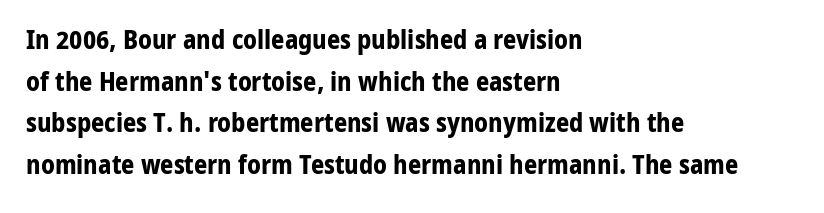
Q: Is the text bold? A: Yes.
Q: Is the text italic (slanted)? A: No, it is upright.
Q: Is the text underlined? A: No.
Q: How is the paragraph aligned? A: Left-aligned.
Q: Is the spacing between letters normal or unusually wide? A: Normal.
Q: Is the spacing between lines tight, normal or loose? A: Normal.
